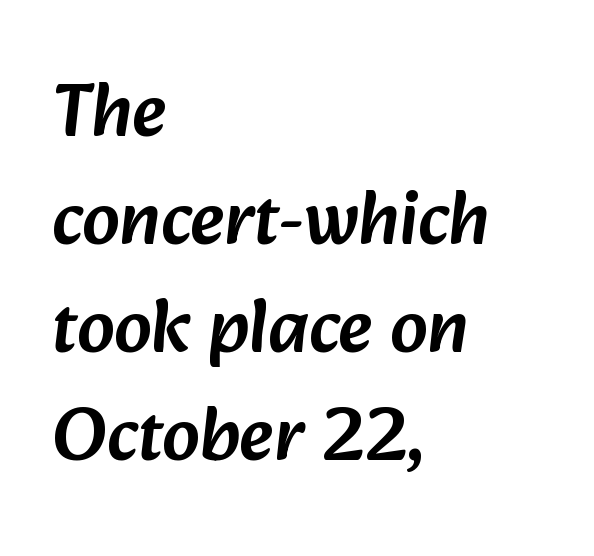
{"serif": "no", "width": "normal", "stroke_contrast": "low", "x_height": "medium", "monospaced": "no", "underline": "no", "align": "left", "line_spacing": "normal", "line_spacing_ratio": 1.44, "letter_spacing": "normal", "letter_spacing_em": 0.0, "glyph_px": 75}
